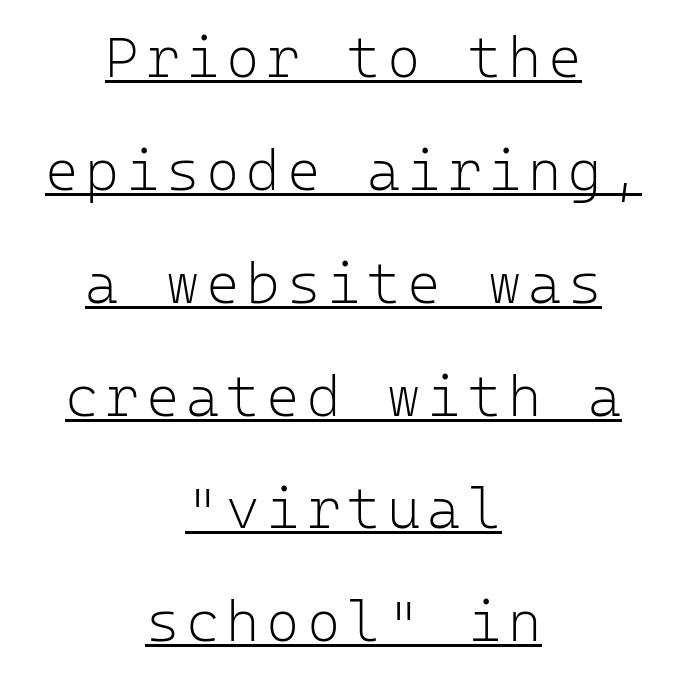
Vertical stems look standard width or narrower in stroke. Monospaced: the letters line up in strict vertical columns. Is there much room between lines? Yes — plenty of vertical air separates them. The font's upright variant was chosen for this text. The characters display no serif detailing; their extremities are plain. The specimen includes a rule beneath the text block's lines.
